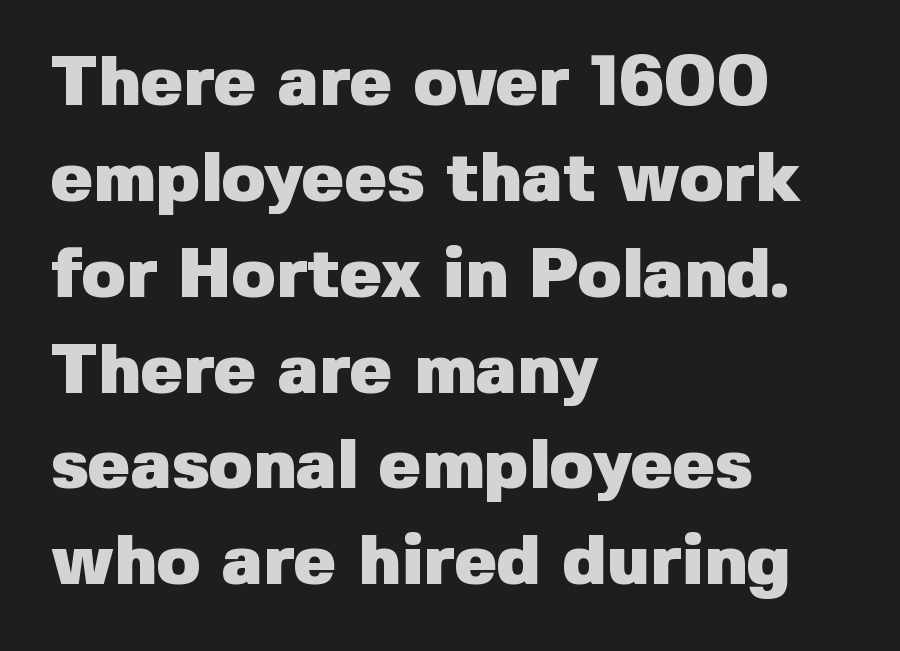
Q: Is the text bold? A: Yes.
Q: Is the text italic (slanted)? A: No, it is upright.
Q: Is the typeface a serif or a sans-serif typeface? A: Sans-serif.
Q: Is the text underlined? A: No.
Q: How is the paragraph aligned? A: Left-aligned.
Q: Is the spacing between letters normal or unusually wide? A: Normal.
Q: Is the spacing between lines tight, normal or loose? A: Normal.
Q: Width (condensed, normal, or wide)? A: Normal.
Q: Stroke contrast? A: Low.
Q: x-height? A: Medium.
Q: Monospaced? A: No.
